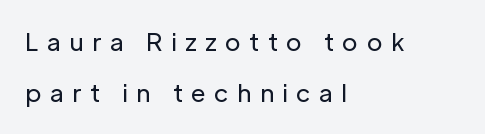
The image shows 24 px text type, upright; set left-aligned, loose line spacing (2.14x), unusually wide letter spacing (+0.35 em), not underlined.
